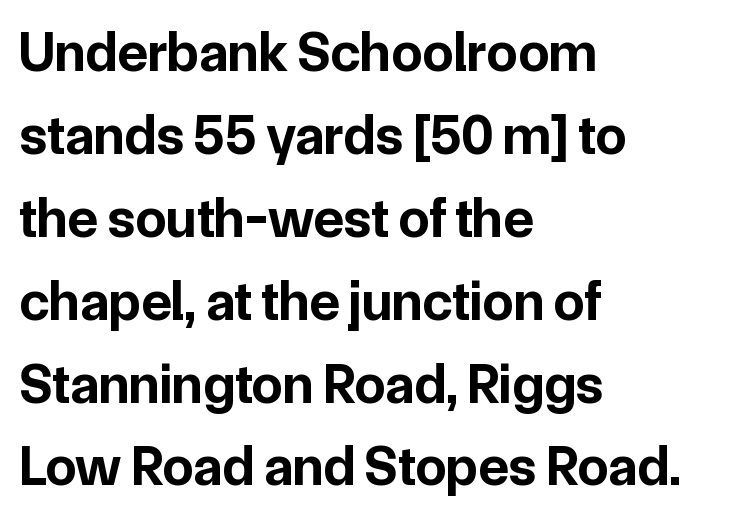
The image shows 56 px bold sans-serif type, upright; set left-aligned, normal line spacing (1.48x), normal letter spacing, not underlined; low stroke contrast and a medium x-height.
